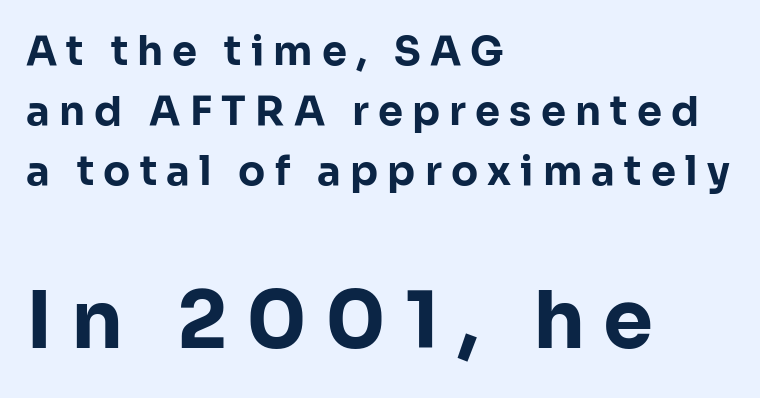
The image shows 80 px bold sans-serif type, upright; set left-aligned, normal line spacing (1.5x), unusually wide letter spacing (+0.23 em), not underlined; the second (bottom) block is 2.0x larger; low stroke contrast and a medium x-height.
